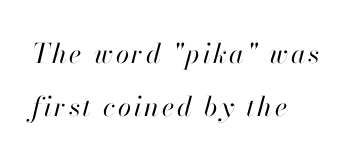
Q: Is the text bold? A: No.
Q: Is the text italic (slanted)? A: Yes, it leans right by about 13 degrees.
Q: Is the text underlined? A: No.
Q: How is the paragraph aligned? A: Left-aligned.
Q: Is the spacing between lines tight, normal or loose? A: Loose.
